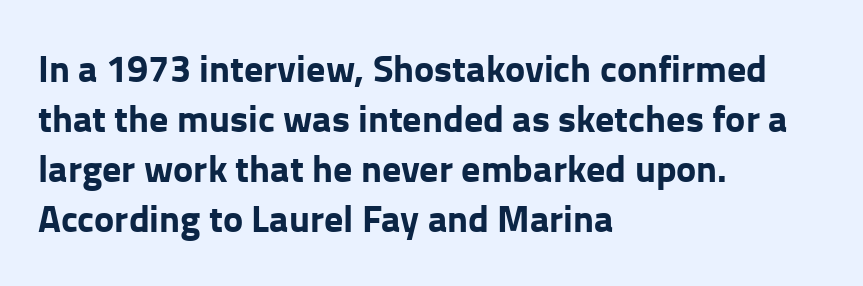
The image shows 38 px bold sans-serif type, upright; set left-aligned, normal line spacing (1.32x), normal letter spacing, not underlined; low stroke contrast and a medium x-height.
